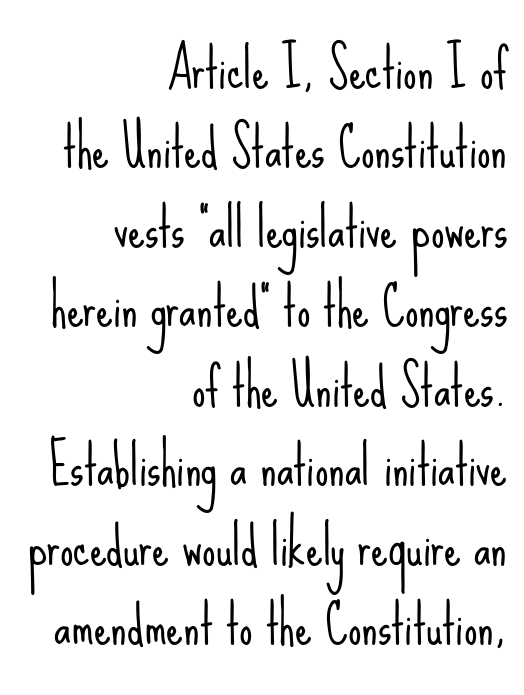
The image shows 53 px light, condensed sans-serif type, upright; set right-aligned, normal line spacing (1.5x), normal letter spacing, not underlined; low stroke contrast and a small x-height.
